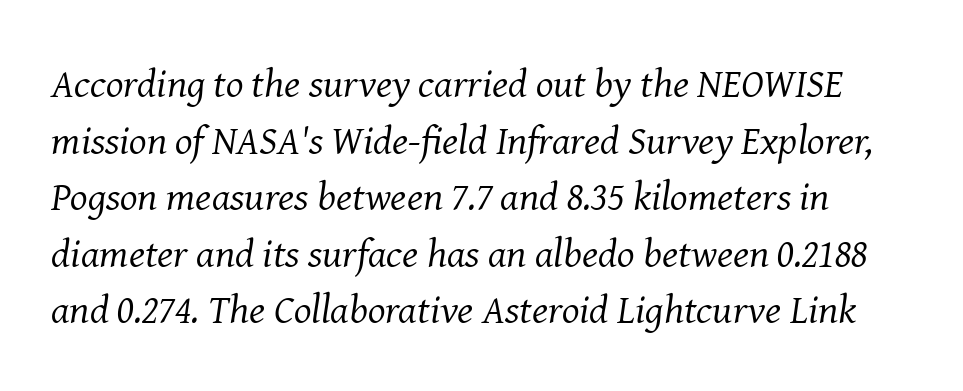
Nothing unusual about the tracking: characters are spaced as the font intends. This sample has the flowing, uneven cadence of proportional lettering. Nobody drew a line under any word here. You can tell it's italic because the verticals aren't actually vertical. To sum up the face: it has serifs.
